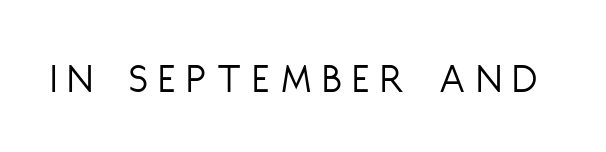
Q: Is the text bold? A: No.
Q: Is the text italic (slanted)? A: No, it is upright.
Q: Is the typeface a serif or a sans-serif typeface? A: Sans-serif.
Q: Is the text underlined? A: No.
Q: Is the spacing between letters normal or unusually wide? A: Unusually wide.
Q: Width (condensed, normal, or wide)? A: Condensed.
Q: Stroke contrast? A: Low.
Q: x-height? A: Large.
Q: Monospaced? A: No.
